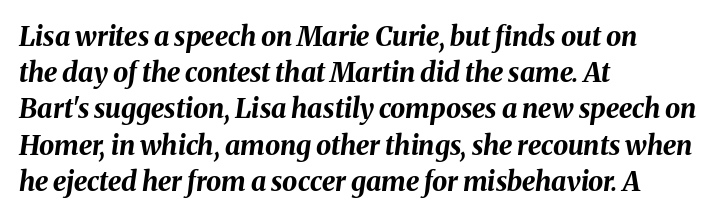
{"italic": "yes", "lean": "right", "slant_degrees": 8, "bold": "yes", "underline": "no", "align": "left", "line_spacing": "normal", "line_spacing_ratio": 1.34, "letter_spacing": "normal", "letter_spacing_em": 0.0, "glyph_px": 27}
